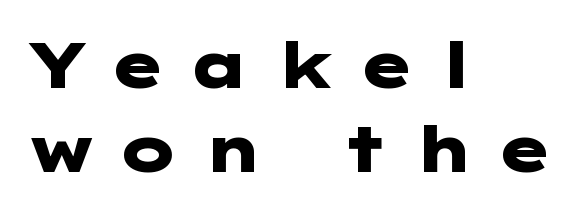
Note: no serifs on the glyphs. Teacher's note: observe the even left margin — that is flush-left alignment. Does extra space separate the letters? Yes, quite a lot of it. Leading matches the norm, producing a regular column. These words are printed bold, with thick strokes throughout.
